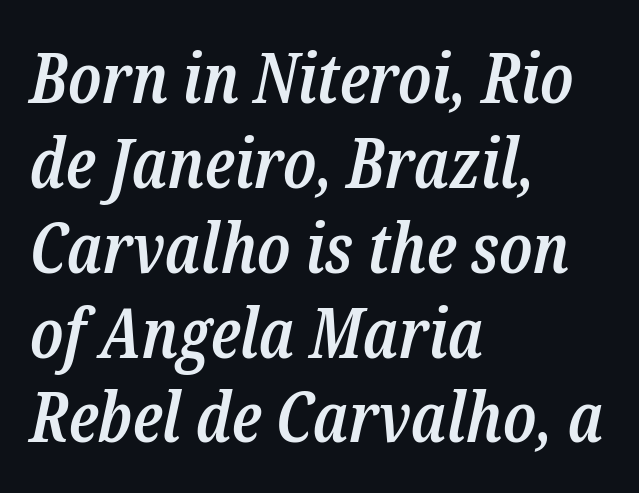
Q: Is the text bold? A: Semi-bold.
Q: Is the text italic (slanted)? A: Yes, it leans right by about 12 degrees.
Q: Is the typeface a serif or a sans-serif typeface? A: Serif.
Q: Is the text underlined? A: No.
Q: How is the paragraph aligned? A: Left-aligned.
Q: Is the spacing between letters normal or unusually wide? A: Normal.
Q: Width (condensed, normal, or wide)? A: Condensed.
Q: Stroke contrast? A: Low.
Q: x-height? A: Medium.
Q: Monospaced? A: No.
